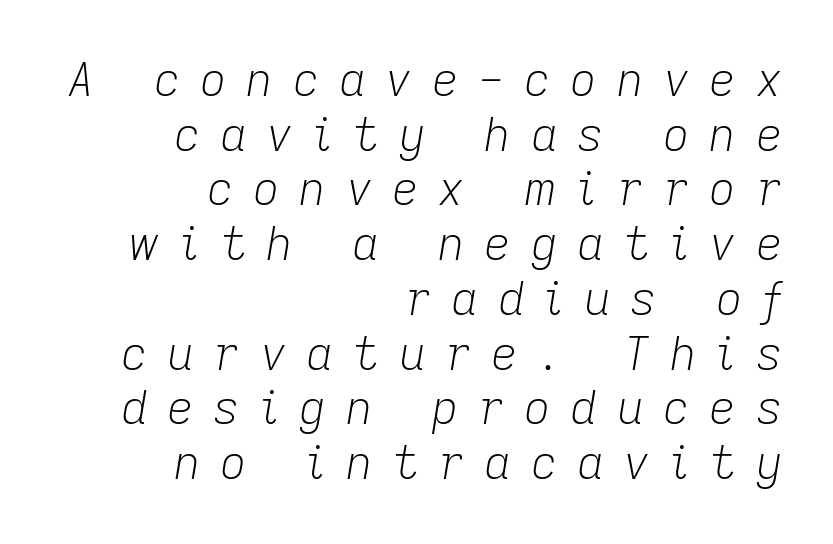
{"italic": "yes", "lean": "right", "slant_degrees": 9, "bold": "no", "weight": "light", "width": "normal", "stroke_contrast": "low", "x_height": "medium", "monospaced": "no", "underline": "no", "align": "right", "line_spacing_ratio": 1.19, "letter_spacing": "wide", "letter_spacing_em": 0.43, "glyph_px": 46}
